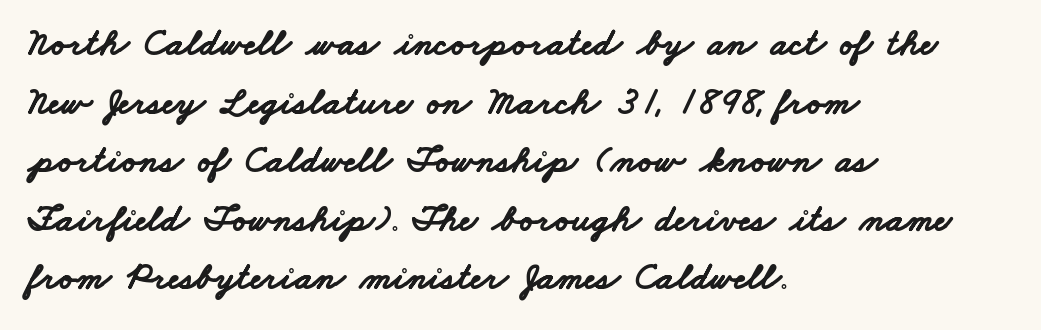
Q: Is the text bold? A: Yes.
Q: Is the typeface a serif or a sans-serif typeface? A: Sans-serif.
Q: Is the text underlined? A: No.
Q: How is the paragraph aligned? A: Left-aligned.
Q: Is the spacing between letters normal or unusually wide? A: Normal.
Q: Is the spacing between lines tight, normal or loose? A: Normal.
Q: Width (condensed, normal, or wide)? A: Wide.
Q: Stroke contrast? A: Low.
Q: x-height? A: Small.
Q: Monospaced? A: No.
